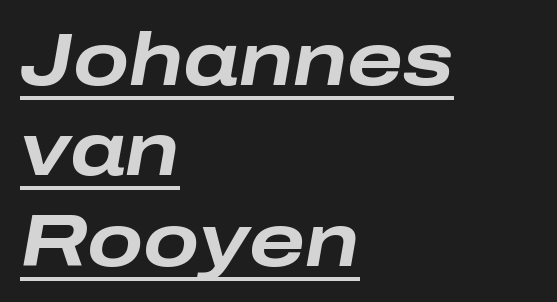
Q: Is the text bold? A: Yes.
Q: Is the text italic (slanted)? A: Yes, it leans right by about 10 degrees.
Q: Is the text underlined? A: Yes.
Q: How is the paragraph aligned? A: Left-aligned.
Q: Is the spacing between letters normal or unusually wide? A: Normal.
Q: Width (condensed, normal, or wide)? A: Wide.
Q: Stroke contrast? A: Low.
Q: x-height? A: Medium.
Q: Monospaced? A: No.
